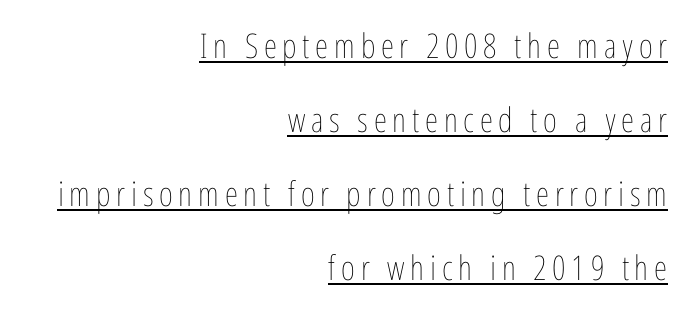
Q: Is the text bold? A: No.
Q: Is the text italic (slanted)? A: No, it is upright.
Q: Is the text underlined? A: Yes.
Q: How is the paragraph aligned? A: Right-aligned.
Q: Is the spacing between lines tight, normal or loose? A: Loose.
Q: Width (condensed, normal, or wide)? A: Condensed.
Q: Stroke contrast? A: Low.
Q: x-height? A: Medium.
Q: Monospaced? A: No.
